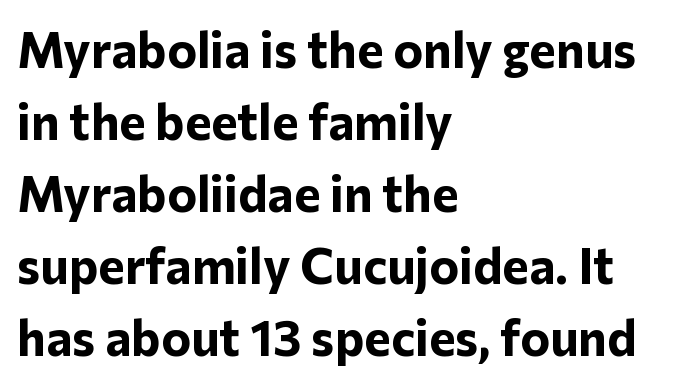
Note the varied advance widths — an 'i' is clearly narrower than an 'm'. Note: no serifs on the glyphs. These lines carry a lot of weight — the face is fully bold. Baseline-to-baseline distance is the conventional proportion of letter height. In terms of letterspacing, this is plain default setting. A typesetter would mark this as roman, not italic.
